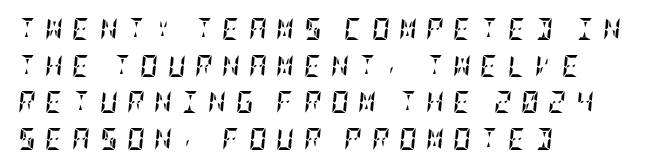
{"italic": "yes", "lean": "right", "slant_degrees": 5, "bold": "yes", "underline": "no", "align": "left", "line_spacing": "normal", "line_spacing_ratio": 1.66, "letter_spacing": "wide", "letter_spacing_em": 0.42, "glyph_px": 22}
